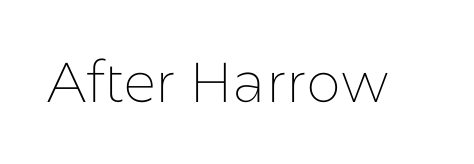
{"serif": "no", "italic": "no", "bold": "no", "weight": "thin", "width": "normal", "stroke_contrast": "low", "x_height": "medium", "monospaced": "no", "underline": "no", "letter_spacing": "normal", "letter_spacing_em": 0.0, "glyph_px": 56}
